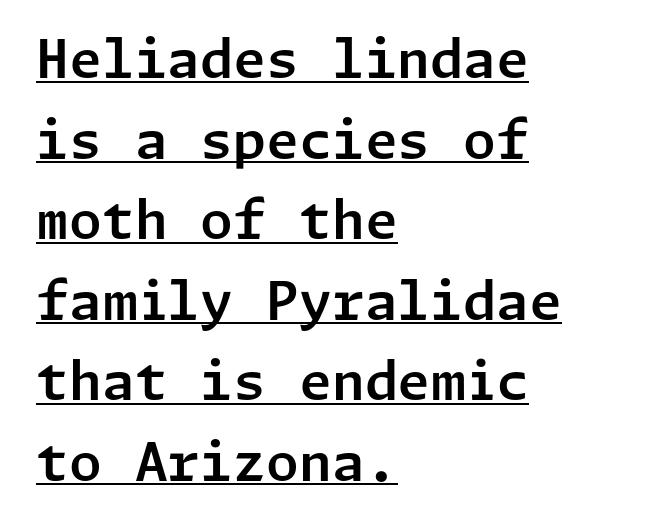
{"serif": "no", "italic": "no", "width": "normal", "stroke_contrast": "low", "x_height": "medium", "underline": "yes", "align": "left", "line_spacing": "normal", "line_spacing_ratio": 1.52, "letter_spacing": "normal", "letter_spacing_em": 0.0, "glyph_px": 53}
